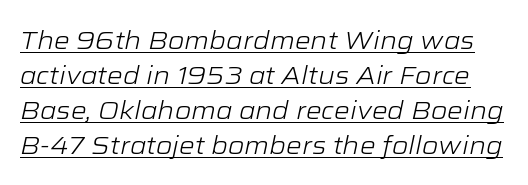
The image shows 25 px text type, italic (leaning right); set normal line spacing (1.4x), normal letter spacing, underlined.
